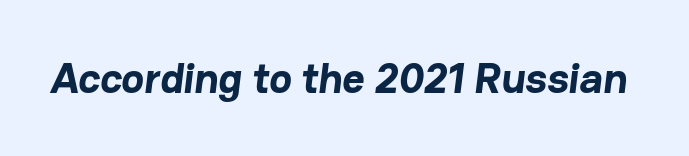
The image shows 43 px bold sans-serif type; set normal letter spacing, not underlined; low stroke contrast and a medium x-height.
